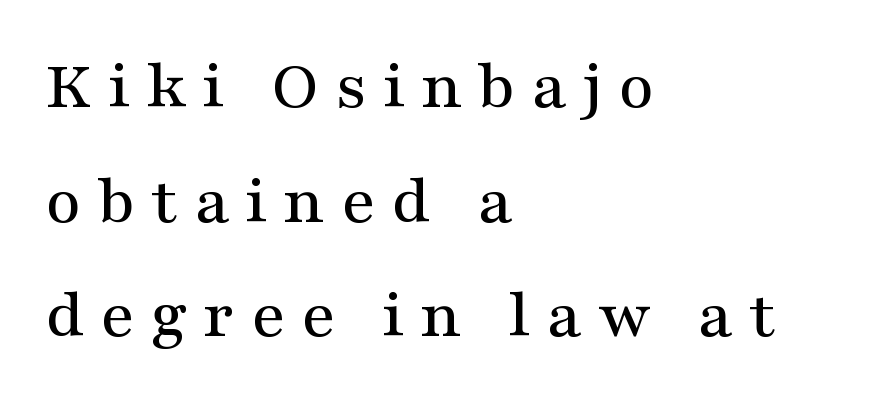
Q: Is the text italic (slanted)? A: No, it is upright.
Q: Is the typeface a serif or a sans-serif typeface? A: Serif.
Q: Is the text underlined? A: No.
Q: How is the paragraph aligned? A: Left-aligned.
Q: Is the spacing between letters normal or unusually wide? A: Unusually wide.
Q: Is the spacing between lines tight, normal or loose? A: Normal.
Q: Width (condensed, normal, or wide)? A: Wide.
Q: Stroke contrast? A: Medium.
Q: x-height? A: Medium.
Q: Monospaced? A: No.
